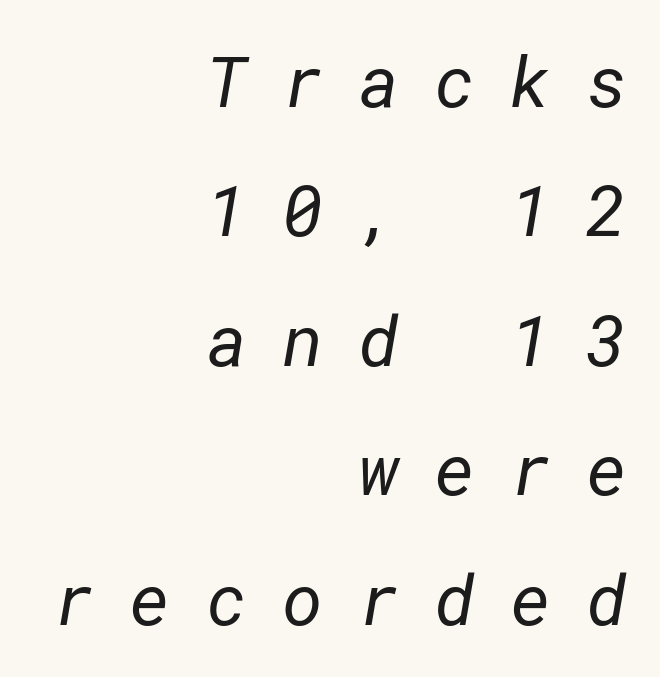
The image shows 70 px regular-weight sans-serif type; set right-aligned, line spacing 1.85x, unusually wide letter spacing (+0.5 em), not underlined; low stroke contrast and a medium x-height.
